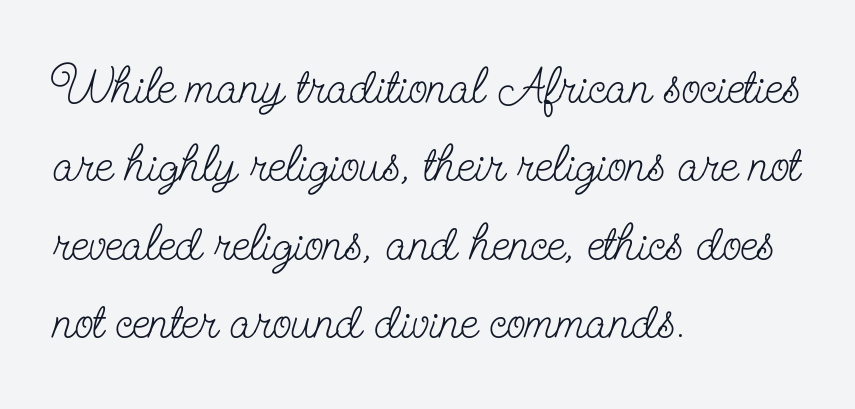
{"serif": "yes", "bold": "no", "weight": "light", "width": "condensed", "stroke_contrast": "low", "x_height": "small", "monospaced": "no", "underline": "no", "align": "left", "line_spacing": "normal", "line_spacing_ratio": 1.57, "letter_spacing": "normal", "letter_spacing_em": 0.0, "glyph_px": 50}
